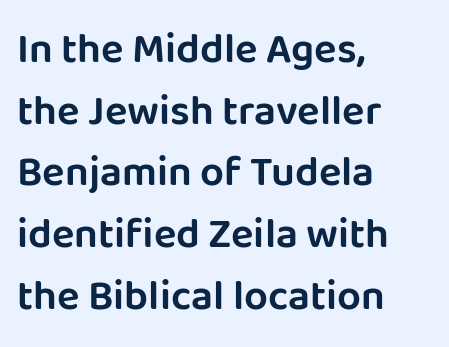
Q: Is the text italic (slanted)? A: No, it is upright.
Q: Is the typeface a serif or a sans-serif typeface? A: Sans-serif.
Q: Is the text underlined? A: No.
Q: How is the paragraph aligned? A: Left-aligned.
Q: Is the spacing between letters normal or unusually wide? A: Normal.
Q: Is the spacing between lines tight, normal or loose? A: Normal.
Q: Width (condensed, normal, or wide)? A: Normal.
Q: Stroke contrast? A: Low.
Q: x-height? A: Large.
Q: Monospaced? A: No.
